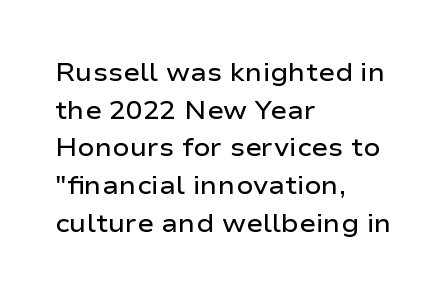
{"italic": "no", "bold": "semi", "underline": "no", "align": "left", "line_spacing": "normal", "line_spacing_ratio": 1.51, "letter_spacing": "normal", "letter_spacing_em": 0.0, "glyph_px": 25}
